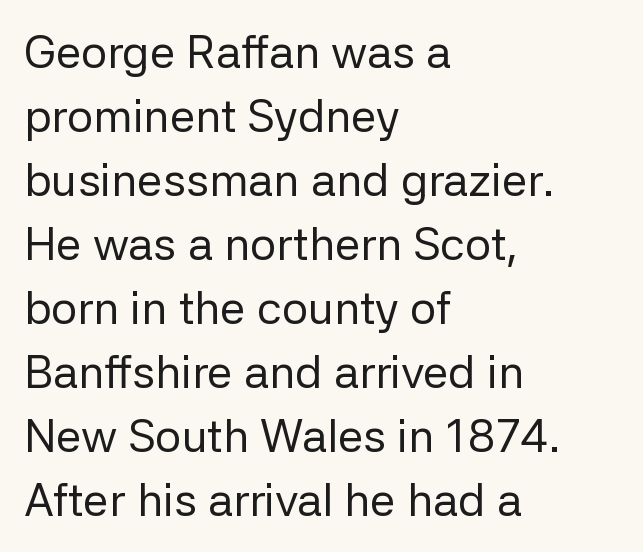
The image shows 46 px regular-weight sans-serif type, upright; set left-aligned, normal line spacing (1.39x), normal letter spacing, not underlined; low stroke contrast and a medium x-height.
